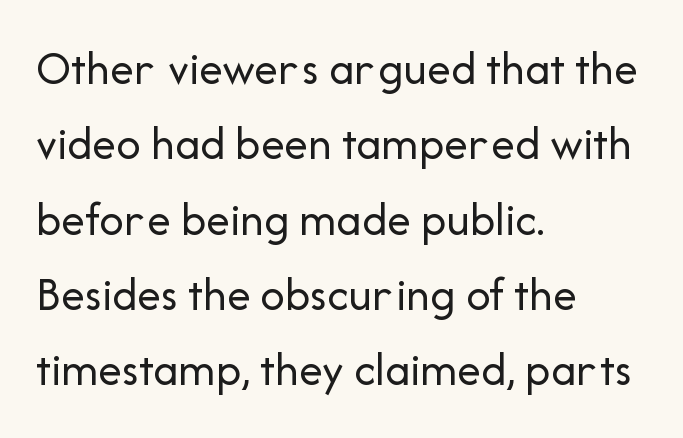
The cut favours lightness, reaching ordinary text weight at its darkest. Unlike a traditional serif, this face leaves its strokes unadorned. Each letter keeps its own natural width here, so spacing adapts to shape. Posture: straight, roman, zero tilt. Quick note: underline off. Line beginnings align vertically; line endings do not.
